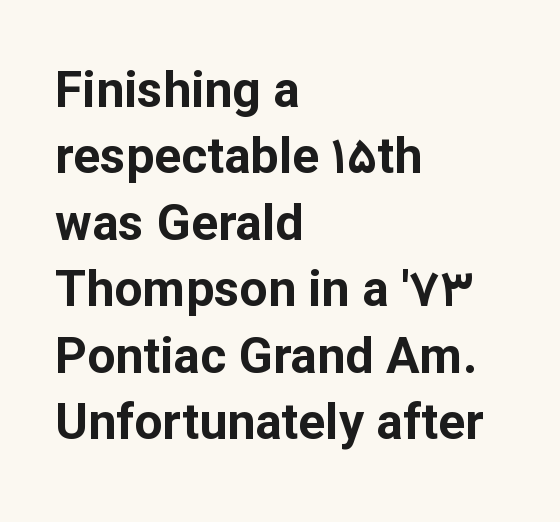
{"serif": "no", "italic": "no", "bold": "yes", "weight": "bold", "width": "normal", "stroke_contrast": "low", "x_height": "medium", "monospaced": "no", "underline": "no", "align": "left", "line_spacing": "normal", "line_spacing_ratio": 1.33, "letter_spacing": "normal", "letter_spacing_em": 0.0, "glyph_px": 50}
